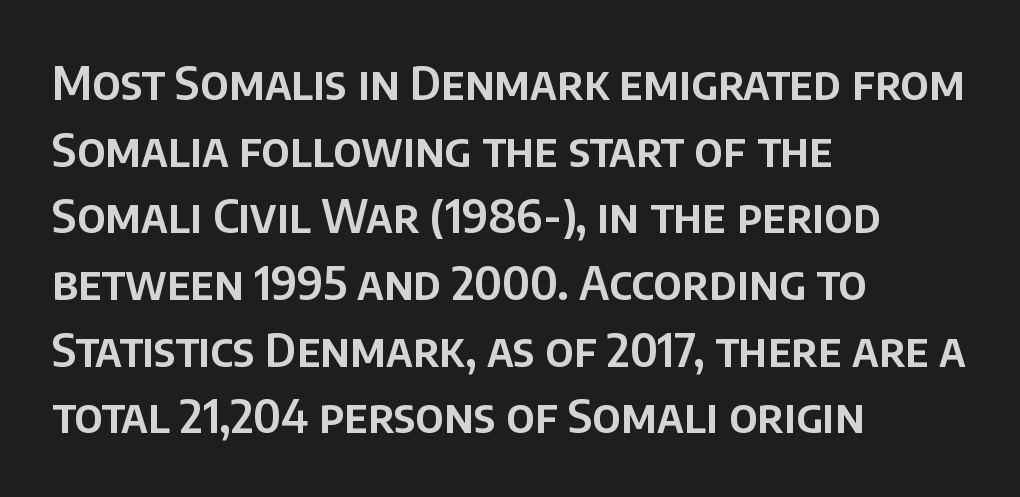
The image shows 46 px sans-serif type, upright; set left-aligned, normal line spacing (1.45x), normal letter spacing, not underlined; low stroke contrast and a large x-height.
